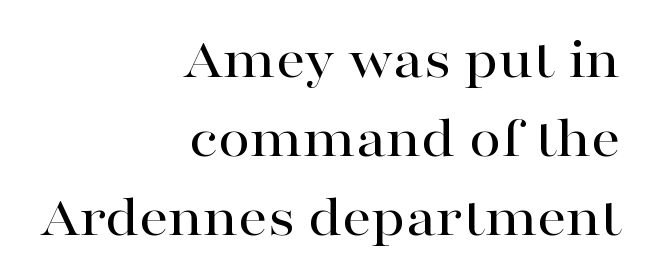
{"serif": "yes", "italic": "no", "width": "wide", "stroke_contrast": "high", "x_height": "medium", "monospaced": "no", "underline": "no", "align": "right", "line_spacing": "normal", "line_spacing_ratio": 1.36, "letter_spacing": "normal", "letter_spacing_em": 0.0, "glyph_px": 58}
